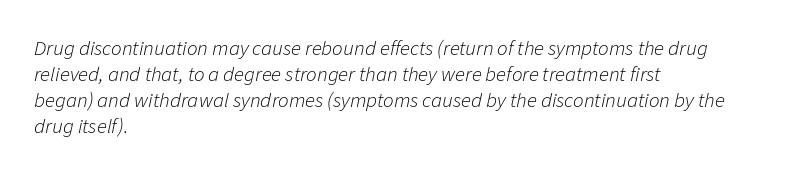
{"italic": "yes", "lean": "right", "slant_degrees": 11, "bold": "no", "underline": "no", "align": "left", "line_spacing_ratio": 1.24, "letter_spacing": "normal", "letter_spacing_em": 0.0, "glyph_px": 21}
